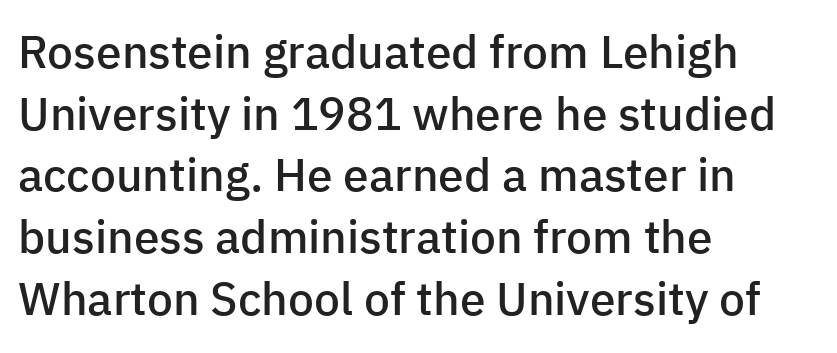
The rendering anchors every line to the left-hand side. It's the straight-up-and-down kind of type. Here the glyphs are tracked normally, forming tight word shapes. Classification — sans serif. Its strokes are somewhat broadened, the hallmark of semibold type.
